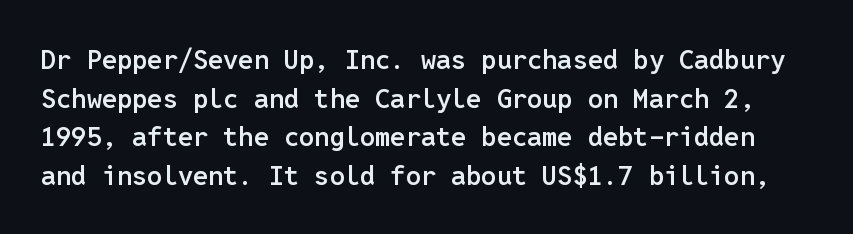
{"italic": "no", "bold": "semi", "underline": "no", "line_spacing": "normal", "line_spacing_ratio": 1.43, "letter_spacing": "normal", "letter_spacing_em": 0.0, "glyph_px": 27}
